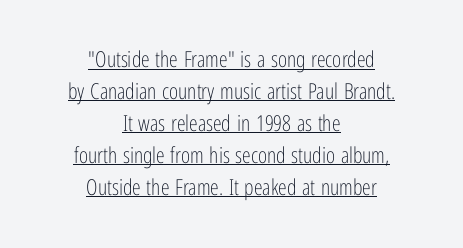
The image shows 22 px text type, upright; set centered, normal line spacing (1.45x), normal letter spacing, underlined.
